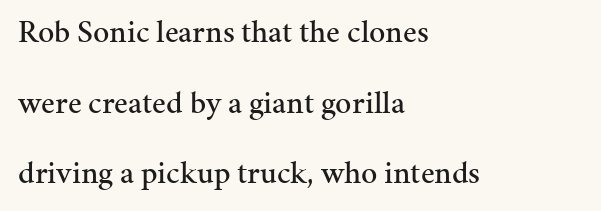
{"serif": "yes", "italic": "no", "width": "normal", "stroke_contrast": "medium", "x_height": "medium", "monospaced": "no", "underline": "no", "align": "left", "line_spacing": "loose", "line_spacing_ratio": 2.21, "letter_spacing": "normal", "letter_spacing_em": 0.0, "glyph_px": 32}
